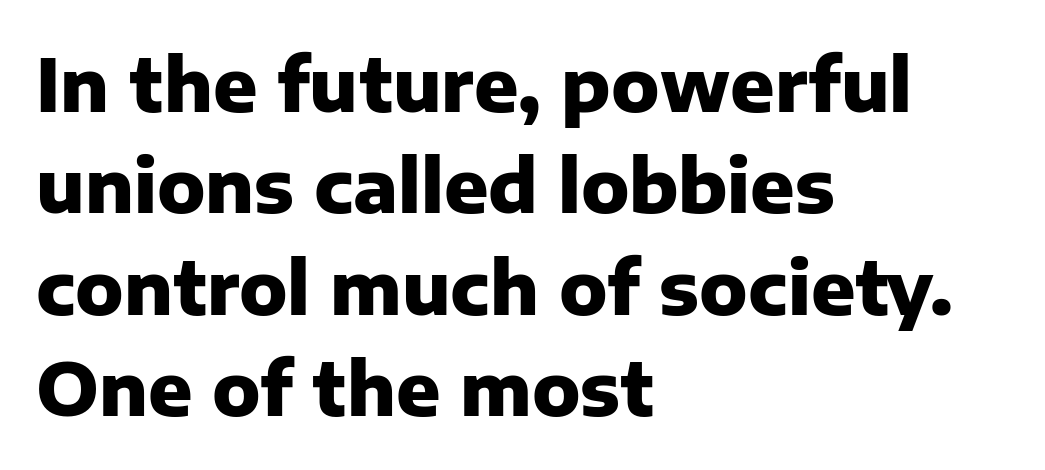
{"serif": "no", "italic": "no", "bold": "yes", "weight": "heavy", "width": "normal", "stroke_contrast": "low", "x_height": "medium", "monospaced": "no", "underline": "no", "align": "left", "line_spacing": "normal", "line_spacing_ratio": 1.39, "letter_spacing": "normal", "letter_spacing_em": 0.0, "glyph_px": 73}
